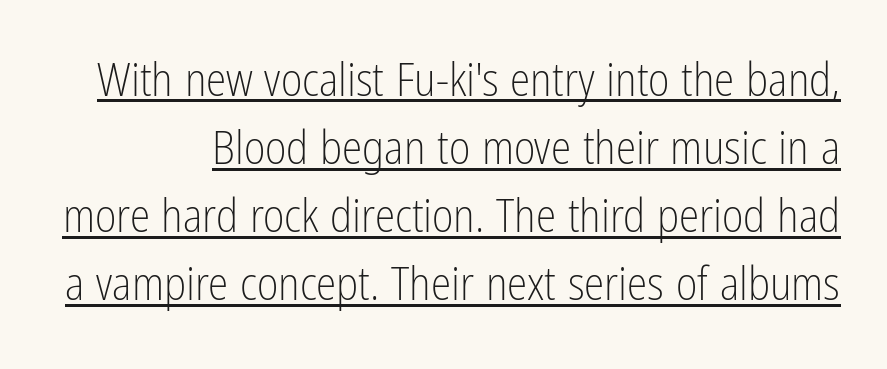
Q: Is the text bold? A: No.
Q: Is the text italic (slanted)? A: No, it is upright.
Q: Is the typeface a serif or a sans-serif typeface? A: Sans-serif.
Q: Is the text underlined? A: Yes.
Q: Is the spacing between letters normal or unusually wide? A: Normal.
Q: Is the spacing between lines tight, normal or loose? A: Normal.
Q: Width (condensed, normal, or wide)? A: Condensed.
Q: Stroke contrast? A: Low.
Q: x-height? A: Medium.
Q: Monospaced? A: No.
